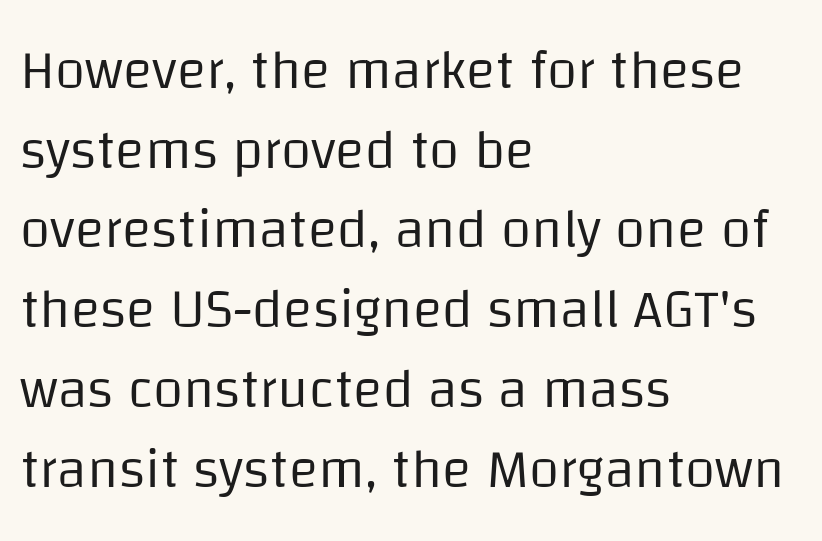
{"serif": "no", "italic": "no", "bold": "no", "weight": "regular", "width": "normal", "stroke_contrast": "low", "x_height": "large", "monospaced": "no", "underline": "no", "align": "left", "line_spacing": "normal", "line_spacing_ratio": 1.45, "letter_spacing": "normal", "letter_spacing_em": 0.0, "glyph_px": 55}
